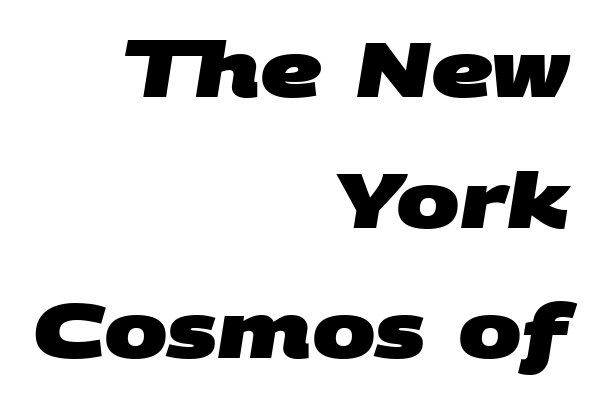
{"serif": "no", "bold": "yes", "weight": "heavy", "width": "wide", "stroke_contrast": "medium", "x_height": "large", "monospaced": "no", "underline": "no", "align": "right", "line_spacing_ratio": 1.72, "letter_spacing": "normal", "letter_spacing_em": 0.0, "glyph_px": 76}
